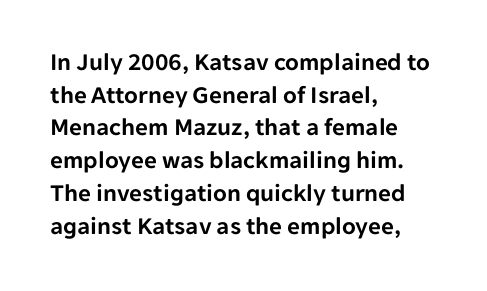
Q: Is the text italic (slanted)? A: No, it is upright.
Q: Is the text underlined? A: No.
Q: How is the paragraph aligned? A: Left-aligned.
Q: Is the spacing between letters normal or unusually wide? A: Normal.
Q: Is the spacing between lines tight, normal or loose? A: Normal.
